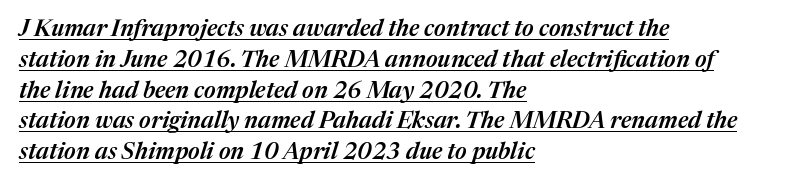
Alignment: flush left. Weight: semibold (demi). The face used here appears with an underline applied. Tracking value appears to be zero — textbook default spacing. Posture: slanted. Normally led — the rows are evenly, conventionally spaced.
